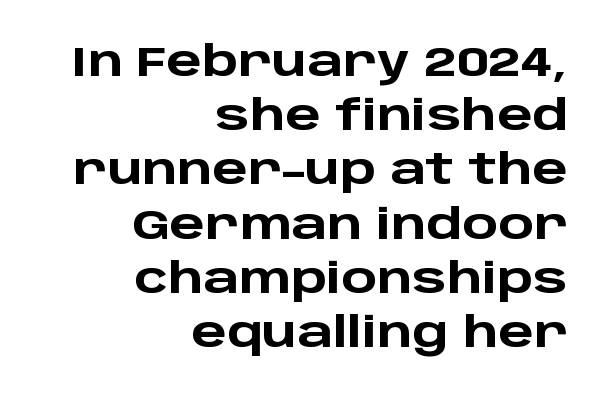
Q: Is the text bold? A: Yes.
Q: Is the text italic (slanted)? A: No, it is upright.
Q: Is the typeface a serif or a sans-serif typeface? A: Sans-serif.
Q: Is the text underlined? A: No.
Q: How is the paragraph aligned? A: Right-aligned.
Q: Is the spacing between letters normal or unusually wide? A: Normal.
Q: Is the spacing between lines tight, normal or loose? A: Normal.
Q: Width (condensed, normal, or wide)? A: Wide.
Q: Stroke contrast? A: Low.
Q: x-height? A: Large.
Q: Monospaced? A: No.
